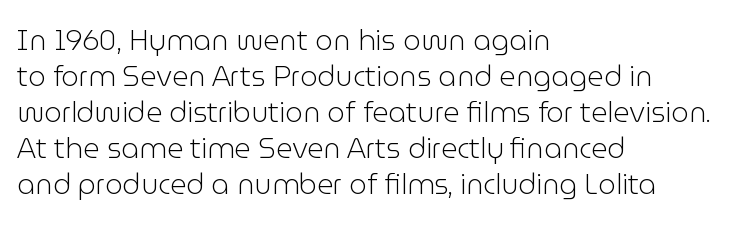
{"serif": "no", "italic": "no", "bold": "no", "weight": "light", "width": "normal", "stroke_contrast": "low", "x_height": "medium", "monospaced": "no", "underline": "no", "align": "left", "line_spacing": "normal", "line_spacing_ratio": 1.29, "letter_spacing": "normal", "letter_spacing_em": 0.0, "glyph_px": 28}
